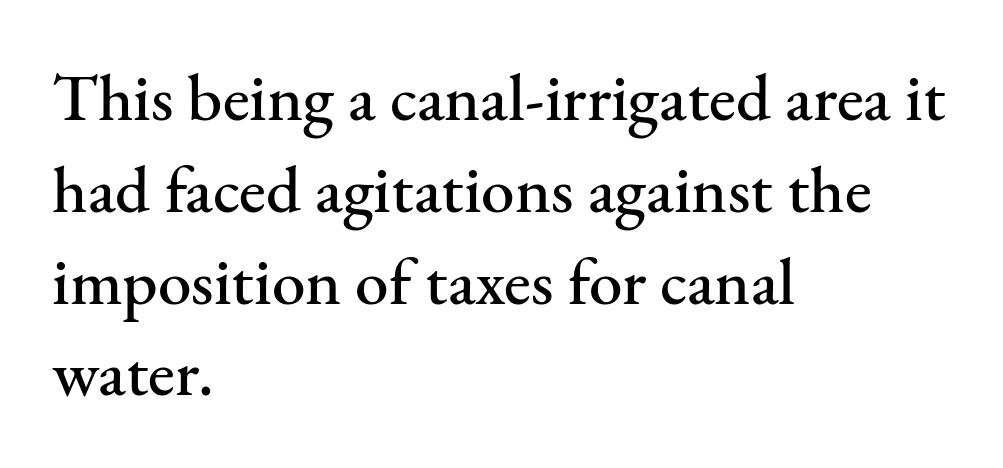
{"serif": "yes", "italic": "no", "width": "normal", "stroke_contrast": "medium", "x_height": "small", "monospaced": "no", "underline": "no", "align": "left", "line_spacing": "normal", "line_spacing_ratio": 1.37, "letter_spacing": "normal", "letter_spacing_em": 0.0, "glyph_px": 67}
